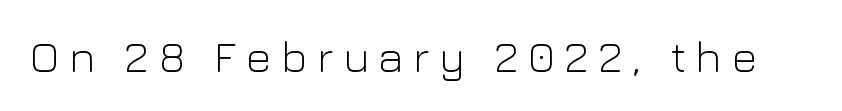
{"serif": "no", "italic": "no", "bold": "no", "weight": "light", "width": "normal", "stroke_contrast": "low", "x_height": "medium", "monospaced": "no", "underline": "no", "letter_spacing": "wide", "letter_spacing_em": 0.22, "glyph_px": 44}
